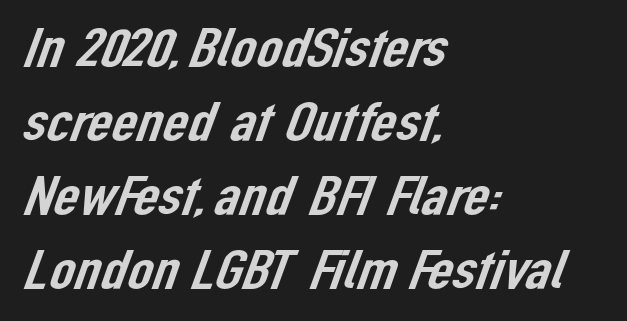
The image shows 56 px sans-serif type; set left-aligned, normal line spacing (1.32x), normal letter spacing, not underlined; low stroke contrast and a medium x-height.
